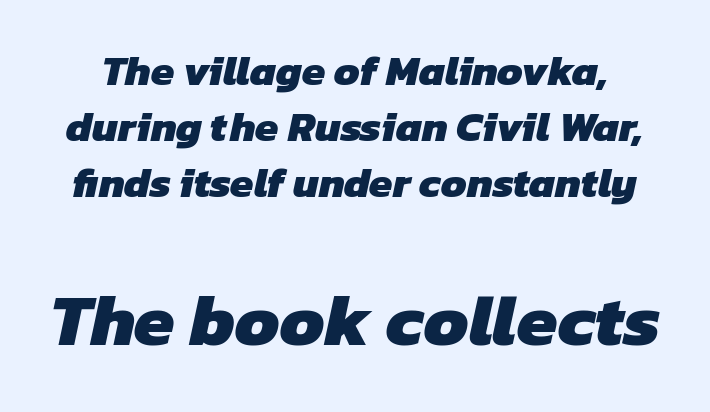
The image shows 73 px heavy sans-serif type; set normal line spacing (1.33x), normal letter spacing, not underlined; the second (bottom) block is 1.74x larger; low stroke contrast and a medium x-height.
